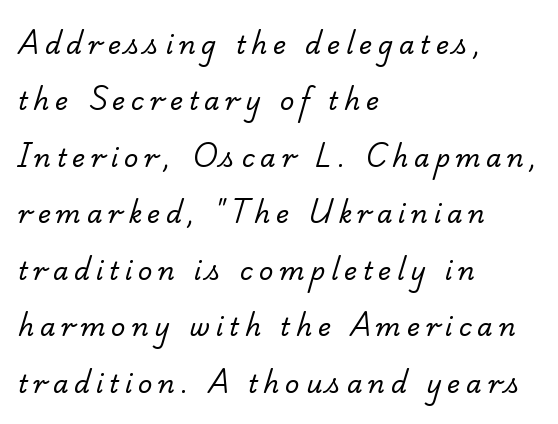
{"bold": "no", "underline": "no", "align": "left", "line_spacing": "loose", "line_spacing_ratio": 2.26, "letter_spacing": "wide", "letter_spacing_em": 0.23, "glyph_px": 25}
